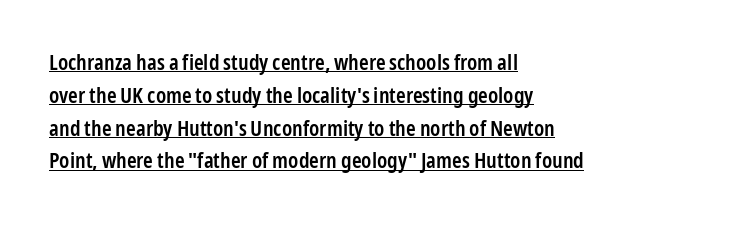
Q: Is the text bold? A: Semi-bold.
Q: Is the text italic (slanted)? A: No, it is upright.
Q: Is the text underlined? A: Yes.
Q: How is the paragraph aligned? A: Left-aligned.
Q: Is the spacing between letters normal or unusually wide? A: Normal.
Q: Is the spacing between lines tight, normal or loose? A: Normal.
